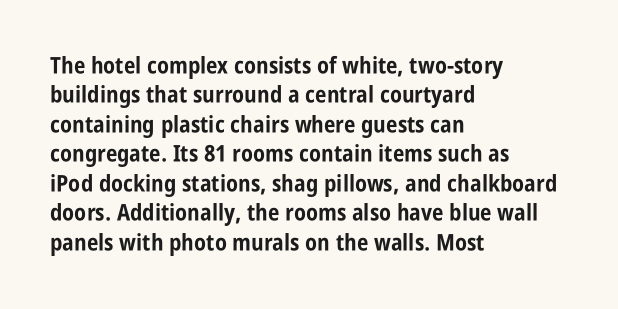
In terms of posture, this sample is upright. Whoever set this chose a conventional vertical rhythm. The space directly below the letters is spotless. A typesetter would call this zero additional tracking.
